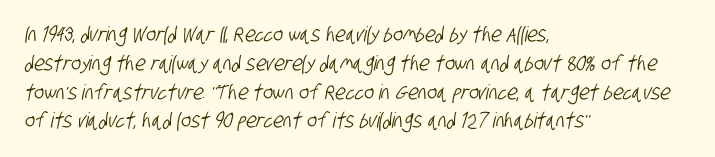
{"underline": "no", "align": "left", "line_spacing": "normal", "line_spacing_ratio": 1.37, "letter_spacing": "normal", "letter_spacing_em": 0.0, "glyph_px": 21}
